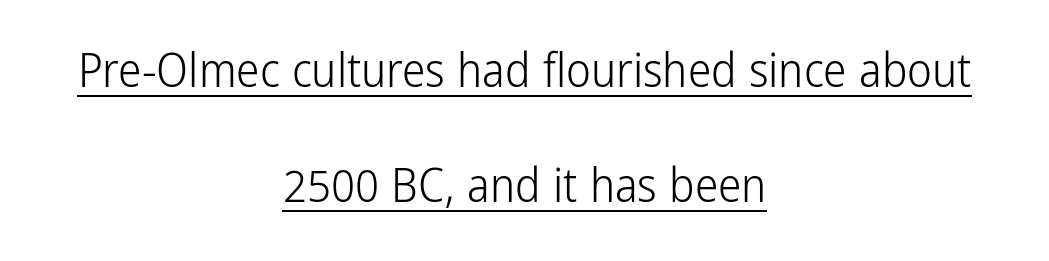
Is this a fixed-width face? No — the glyphs have proportional, varying widths. Unlike a traditional serif, this face leaves its strokes unadorned. Successive baselines arrive slowly, with a big drop between each. The lines in this sample share a center point and differ in where they start and stop. Stroke mass is kept to a normal reading level or below. Glance below the letters and you will spot a drawn line.
